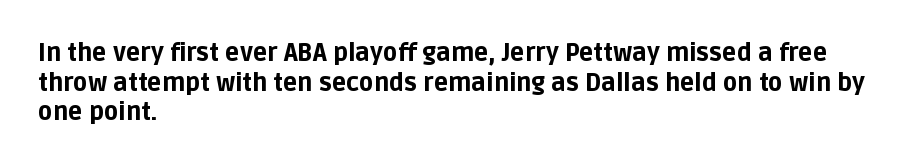
Q: Is the text bold? A: Yes.
Q: Is the text italic (slanted)? A: No, it is upright.
Q: Is the text underlined? A: No.
Q: How is the paragraph aligned? A: Left-aligned.
Q: Is the spacing between letters normal or unusually wide? A: Normal.
